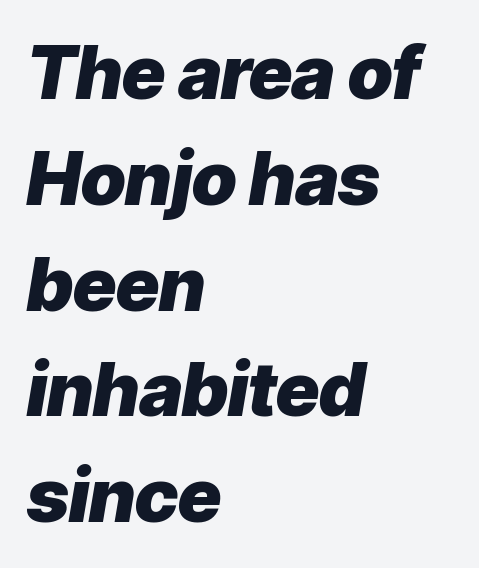
{"italic": "yes", "lean": "right", "slant_degrees": 9, "bold": "yes", "weight": "heavy", "width": "normal", "stroke_contrast": "low", "x_height": "medium", "monospaced": "no", "underline": "no", "align": "left", "line_spacing": "normal", "line_spacing_ratio": 1.43, "letter_spacing": "normal", "letter_spacing_em": 0.0, "glyph_px": 74}
